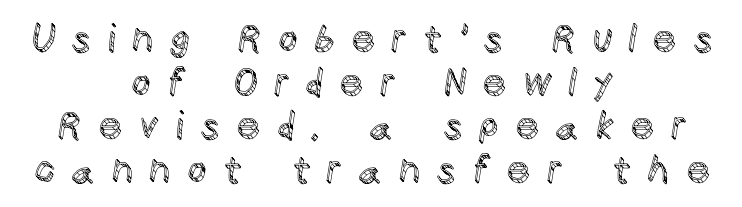
The image shows 38 px text type; set centered, tight line spacing (1.15x), unusually wide letter spacing (+0.42 em), not underlined; a large x-height.
